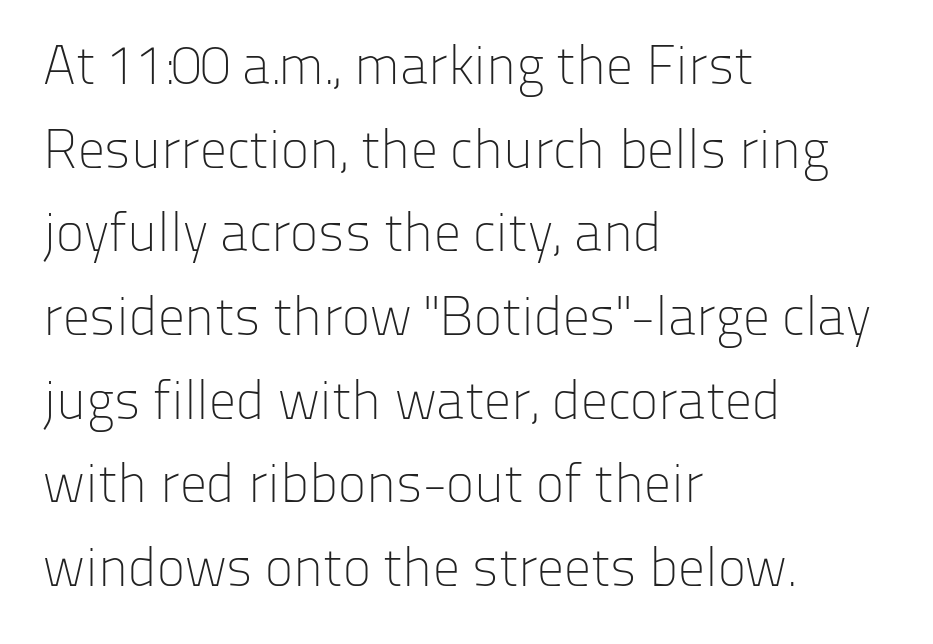
Q: Is the text bold? A: No.
Q: Is the text italic (slanted)? A: No, it is upright.
Q: Is the typeface a serif or a sans-serif typeface? A: Sans-serif.
Q: Is the text underlined? A: No.
Q: How is the paragraph aligned? A: Left-aligned.
Q: Is the spacing between letters normal or unusually wide? A: Normal.
Q: Is the spacing between lines tight, normal or loose? A: Normal.
Q: Width (condensed, normal, or wide)? A: Normal.
Q: Stroke contrast? A: Low.
Q: x-height? A: Medium.
Q: Monospaced? A: No.
